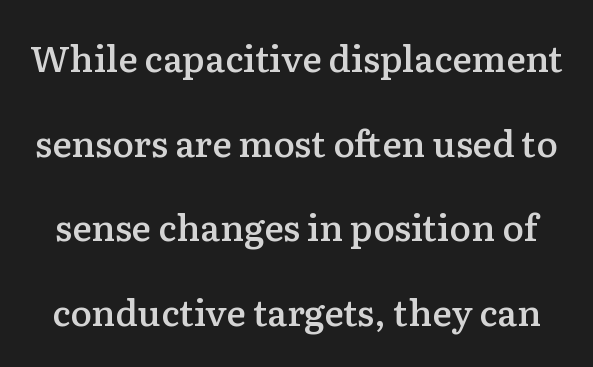
Q: Is the text bold? A: Semi-bold.
Q: Is the text italic (slanted)? A: No, it is upright.
Q: Is the typeface a serif or a sans-serif typeface? A: Serif.
Q: Is the text underlined? A: No.
Q: Is the spacing between letters normal or unusually wide? A: Normal.
Q: Is the spacing between lines tight, normal or loose? A: Loose.
Q: Width (condensed, normal, or wide)? A: Normal.
Q: Stroke contrast? A: Low.
Q: x-height? A: Medium.
Q: Monospaced? A: No.
